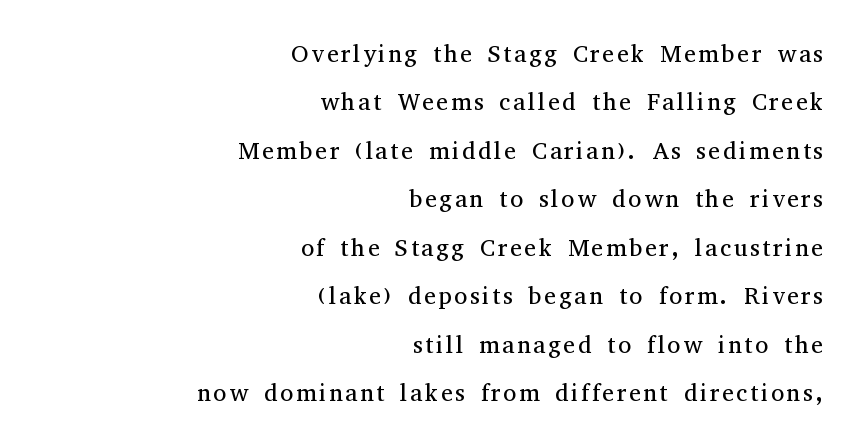
Does the copy run flush right? Yes — the right margin is perfectly even. Just letters on the line, the space beneath them empty. The strokes are not fattened; the text isn't bold. The vertical gap from one line to the next is large.
